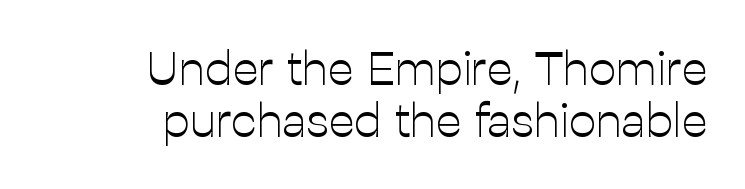
Q: Is the text bold? A: No.
Q: Is the text italic (slanted)? A: No, it is upright.
Q: Is the typeface a serif or a sans-serif typeface? A: Sans-serif.
Q: Is the text underlined? A: No.
Q: How is the paragraph aligned? A: Right-aligned.
Q: Is the spacing between letters normal or unusually wide? A: Normal.
Q: Is the spacing between lines tight, normal or loose? A: Tight.
Q: Width (condensed, normal, or wide)? A: Normal.
Q: Stroke contrast? A: Low.
Q: x-height? A: Medium.
Q: Monospaced? A: No.
